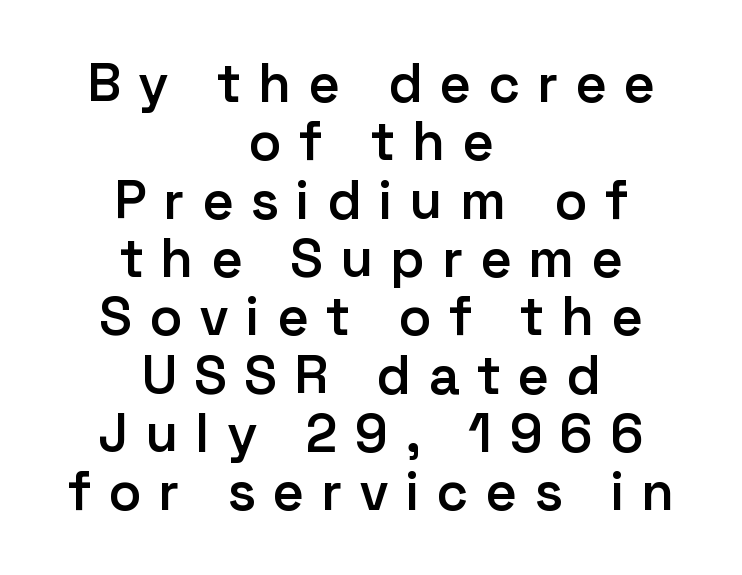
The image shows 54 px semibold sans-serif type, upright; set centered, tight line spacing (1.08x), unusually wide letter spacing (+0.34 em), not underlined; low stroke contrast and a medium x-height.
